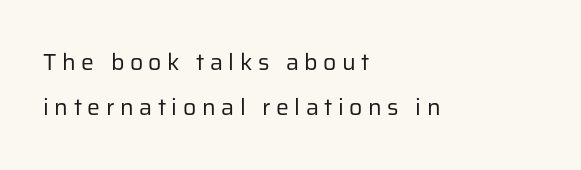
Q: Is the text bold? A: No.
Q: Is the text italic (slanted)? A: No, it is upright.
Q: Is the text underlined? A: No.
Q: How is the paragraph aligned? A: Left-aligned.
Q: Is the spacing between letters normal or unusually wide? A: Unusually wide.
Q: Is the spacing between lines tight, normal or loose? A: Loose.
